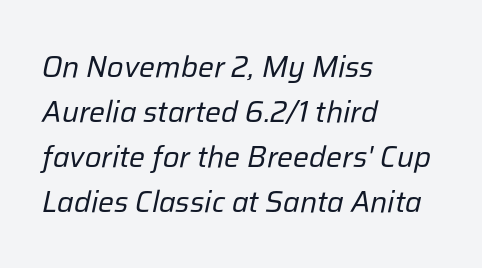
Underline: absent. Caption: multi-line text, flush left, ragged right. The letters are slanted; this is an italic face. Heft: none added — not bold. The passage shown has conventional tracking throughout. Reading down the column, the eye jumps a familiar distance to each next line.
